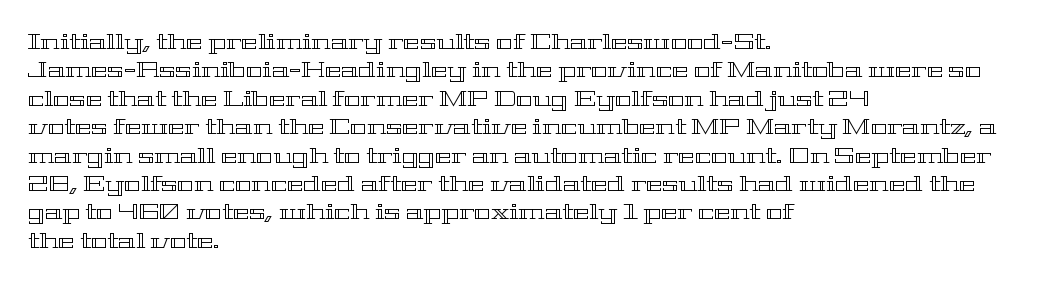
Does extra space separate the letters? No, they use regular spacing. Rows of type keep a routine distance in the vertical direction. Descender tails drop into unmarked territory. No italicization has been applied; the sample stays upright.
